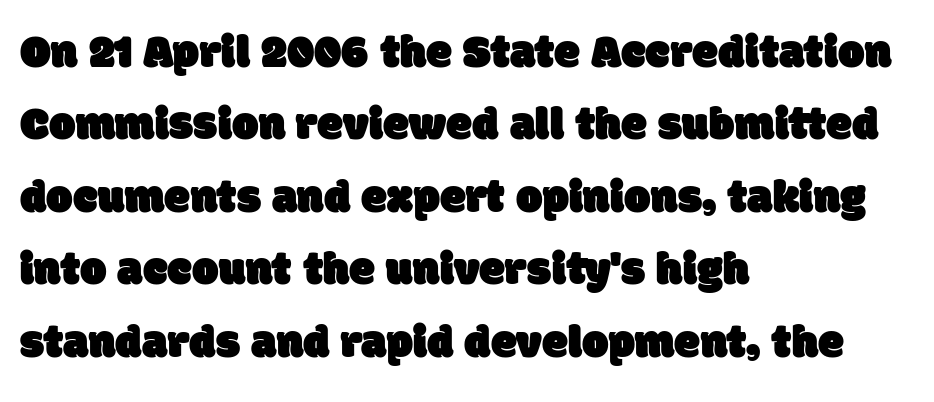
Q: Is the typeface a serif or a sans-serif typeface? A: Sans-serif.
Q: Is the text underlined? A: No.
Q: How is the paragraph aligned? A: Left-aligned.
Q: Is the spacing between letters normal or unusually wide? A: Normal.
Q: Is the spacing between lines tight, normal or loose? A: Normal.
Q: Width (condensed, normal, or wide)? A: Normal.
Q: Stroke contrast? A: Low.
Q: x-height? A: Large.
Q: Monospaced? A: No.
